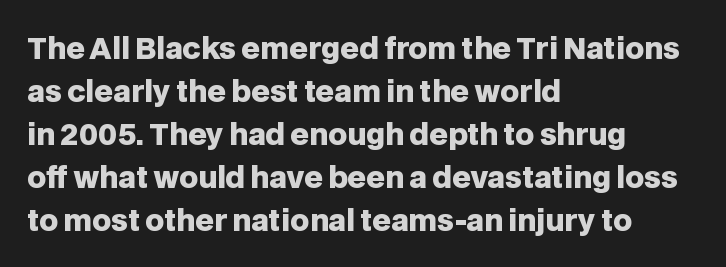
{"serif": "no", "italic": "no", "bold": "yes", "weight": "heavy", "width": "normal", "stroke_contrast": "low", "x_height": "large", "monospaced": "no", "underline": "no", "align": "left", "line_spacing": "normal", "line_spacing_ratio": 1.48, "letter_spacing": "normal", "letter_spacing_em": 0.0, "glyph_px": 29}
